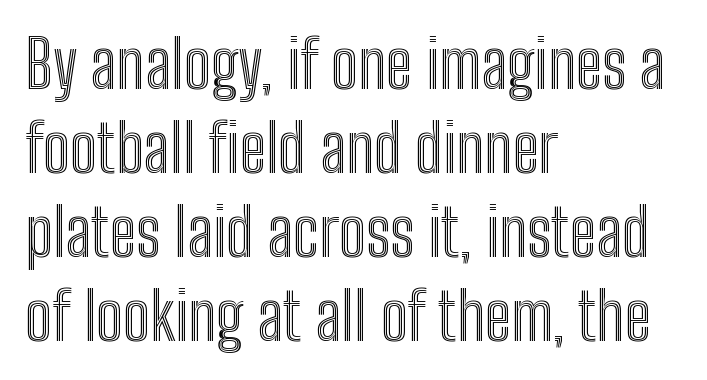
Q: Is the text italic (slanted)? A: No, it is upright.
Q: Is the text underlined? A: No.
Q: How is the paragraph aligned? A: Left-aligned.
Q: Is the spacing between letters normal or unusually wide? A: Normal.
Q: Is the spacing between lines tight, normal or loose? A: Normal.
Q: Width (condensed, normal, or wide)? A: Condensed.
Q: x-height? A: Medium.
Q: Monospaced? A: No.
